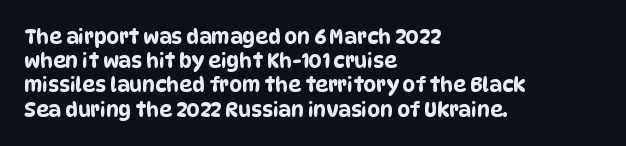
The image shows 20 px text type; set left-aligned, line spacing 1.21x, normal letter spacing, not underlined.
